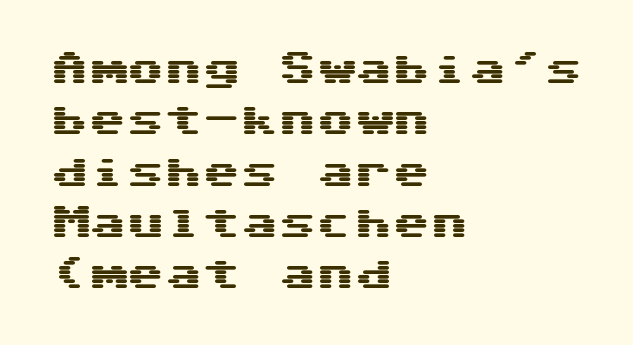
Q: Is the text italic (slanted)? A: No, it is upright.
Q: Is the typeface a serif or a sans-serif typeface? A: Sans-serif.
Q: Is the text underlined? A: No.
Q: How is the paragraph aligned? A: Left-aligned.
Q: Is the spacing between letters normal or unusually wide? A: Normal.
Q: Is the spacing between lines tight, normal or loose? A: Normal.
Q: Width (condensed, normal, or wide)? A: Wide.
Q: Stroke contrast? A: Medium.
Q: x-height? A: Medium.
